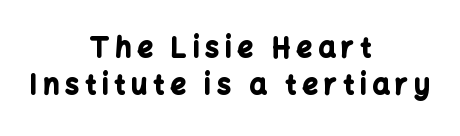
Compared with typical body copy, the letter spacing here is much looser. The typesetter chose a symmetrical, centered arrangement here. Typesetter's note: full bold, strokes at maximum text heaviness. Leading matches the norm, producing a regular column. A roman cut, with each character standing at attention.
